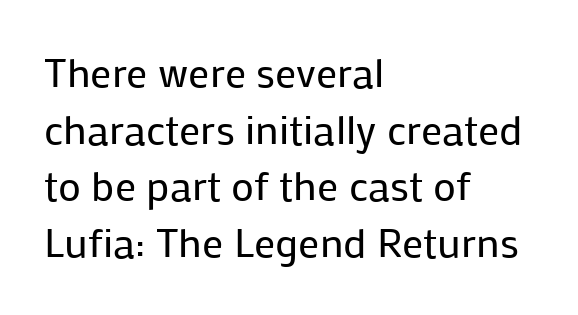
Q: Is the text bold? A: No.
Q: Is the text italic (slanted)? A: No, it is upright.
Q: Is the typeface a serif or a sans-serif typeface? A: Sans-serif.
Q: Is the text underlined? A: No.
Q: How is the paragraph aligned? A: Left-aligned.
Q: Is the spacing between letters normal or unusually wide? A: Normal.
Q: Is the spacing between lines tight, normal or loose? A: Normal.
Q: Width (condensed, normal, or wide)? A: Normal.
Q: Stroke contrast? A: Low.
Q: x-height? A: Medium.
Q: Monospaced? A: No.
